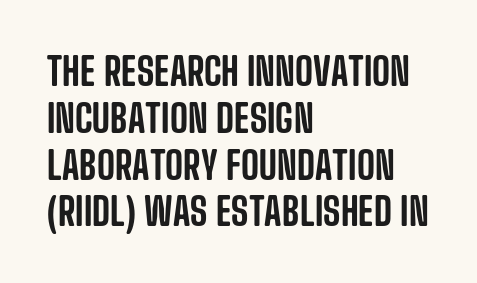
Q: Is the text italic (slanted)? A: No, it is upright.
Q: Is the typeface a serif or a sans-serif typeface? A: Sans-serif.
Q: Is the text underlined? A: No.
Q: How is the paragraph aligned? A: Left-aligned.
Q: Is the spacing between letters normal or unusually wide? A: Normal.
Q: Width (condensed, normal, or wide)? A: Condensed.
Q: Stroke contrast? A: Low.
Q: x-height? A: Large.
Q: Monospaced? A: No.
